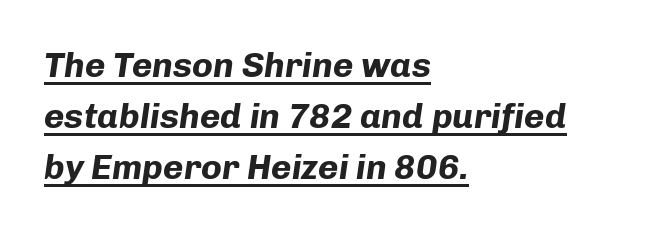
Observe the lean: these are italic letterforms. Think of a printed novel: that variable character pitch is what you see here. The face used here is rendered with its standard letterfit. The strokes are fattened all the way to bold. Horizontally, the lines are justified to the leading edge only.
